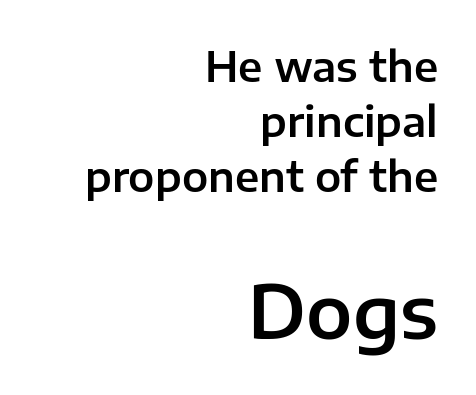
Style check: upright. The face used here is proportionally spaced, like ordinary book or web type. The horizontal fit of the characters is conventional and even. Does the bottom block carry the larger type? Yes, it does.
